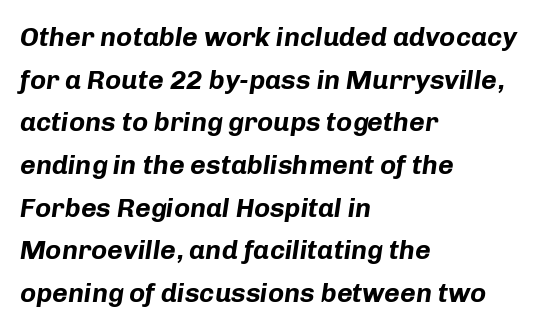
Students, this is bold: see how much ink each stroke carries. Line beginnings align vertically; line endings do not. Emphasis-style slanted type is in use. Reading down the column, the eye jumps a familiar distance to each next line. Each word holds together tightly as a unit, with standard inter-letter gaps.
